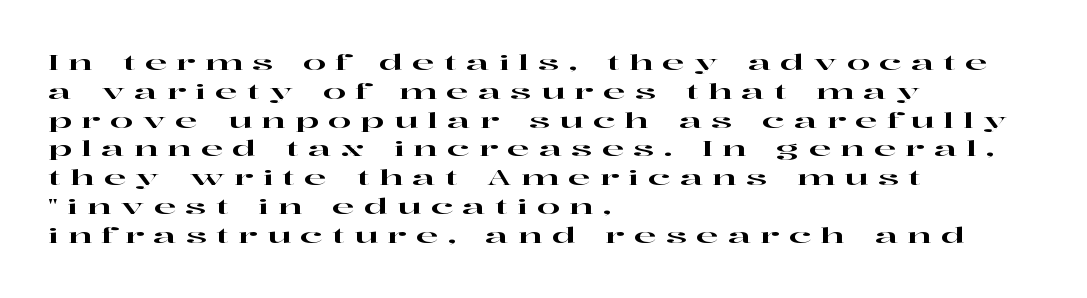
{"italic": "no", "underline": "no", "align": "left", "line_spacing": "normal", "line_spacing_ratio": 1.37, "letter_spacing": "wide", "letter_spacing_em": 0.44, "glyph_px": 21}
